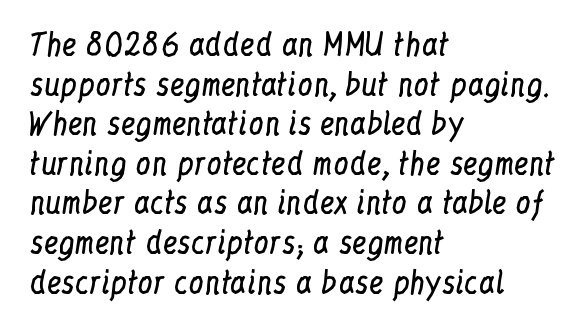
Q: Is the text bold? A: No.
Q: Is the text italic (slanted)? A: Yes.
Q: Is the typeface a serif or a sans-serif typeface? A: Serif.
Q: Is the text underlined? A: No.
Q: How is the paragraph aligned? A: Left-aligned.
Q: Is the spacing between letters normal or unusually wide? A: Normal.
Q: Is the spacing between lines tight, normal or loose? A: Normal.
Q: Width (condensed, normal, or wide)? A: Condensed.
Q: Stroke contrast? A: Low.
Q: x-height? A: Medium.
Q: Monospaced? A: No.
